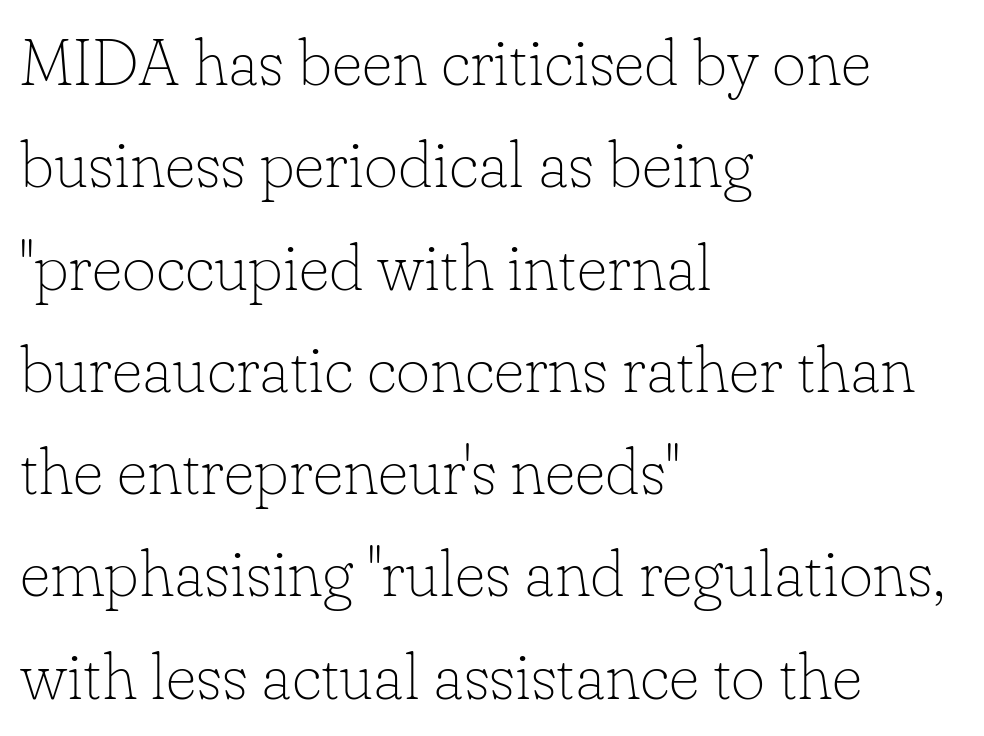
{"serif": "yes", "italic": "no", "bold": "no", "weight": "thin", "width": "normal", "stroke_contrast": "low", "x_height": "small", "monospaced": "no", "underline": "no", "align": "left", "line_spacing": "normal", "line_spacing_ratio": 1.55, "letter_spacing": "normal", "letter_spacing_em": 0.0, "glyph_px": 66}
